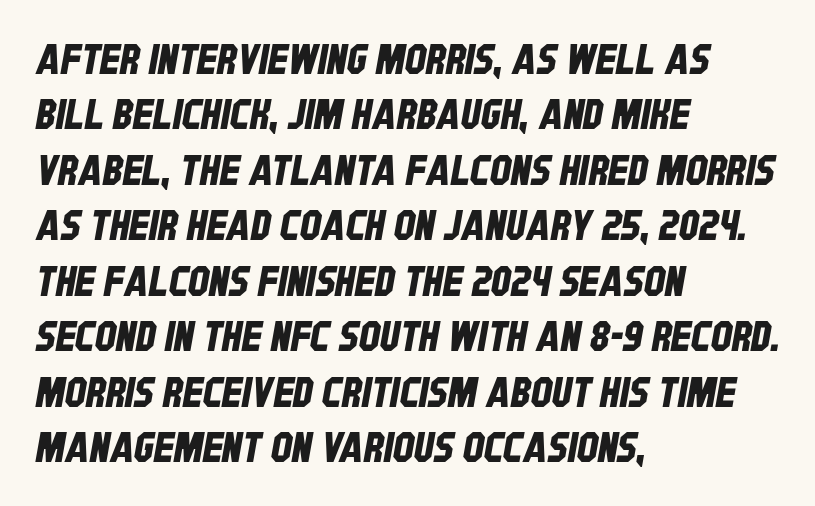
The image shows 42 px condensed sans-serif type; set left-aligned, normal line spacing (1.32x), normal letter spacing, not underlined; low stroke contrast and a large x-height.
